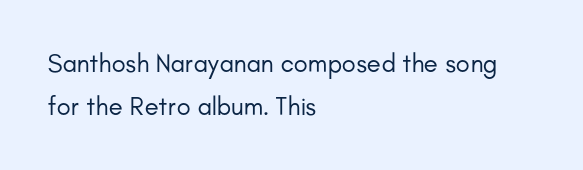
The image shows 26 px text type, upright; set left-aligned, normal line spacing (1.67x), normal letter spacing, not underlined.
